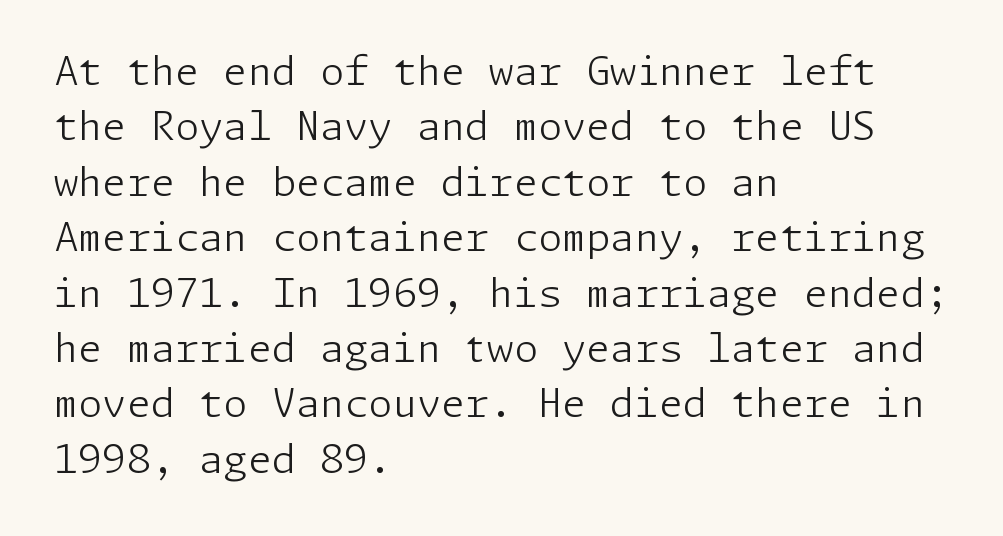
Stems here are at most as thick as an everyday book face. Just letters on the line, the space beneath them empty. In terms of posture, this sample is upright. The passage is arranged the way most books set body copy — flush left. These lines sit exactly where default settings would place them.
